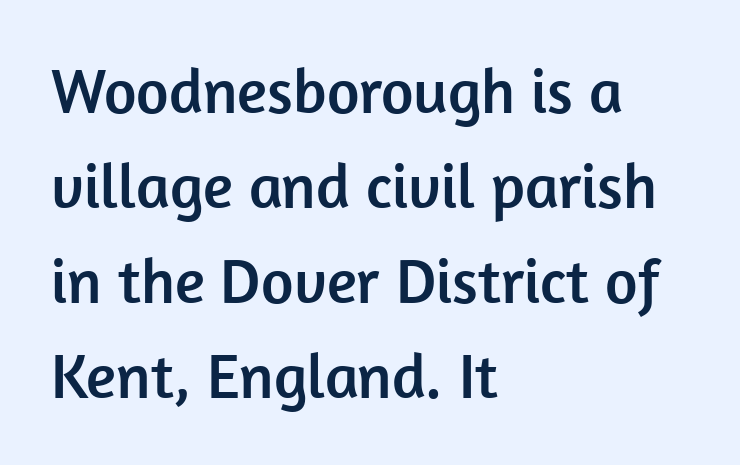
No word sits above an underline. Alignment: flush left. Check where the strokes stop: nothing finishes them off — pure sans. This is the regular roman posture of the typeface.
